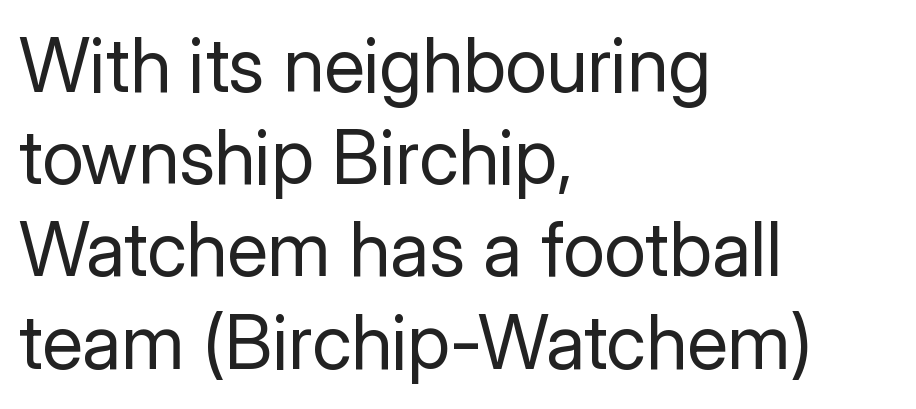
{"serif": "no", "italic": "no", "bold": "no", "weight": "regular", "width": "normal", "stroke_contrast": "low", "x_height": "medium", "monospaced": "no", "underline": "no", "align": "left", "line_spacing_ratio": 1.23, "letter_spacing": "normal", "letter_spacing_em": 0.0, "glyph_px": 75}
